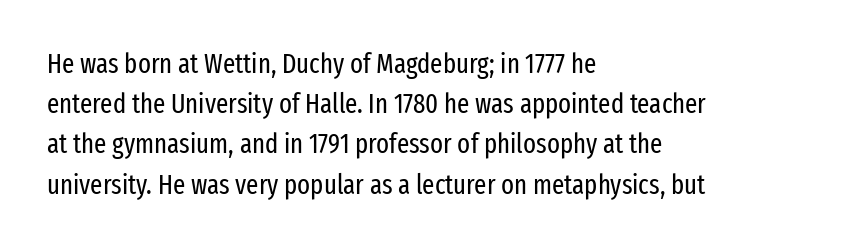
The paragraph shown leans on its left margin. Has an underline been added? It has not. The font's upright variant was chosen for this text. The cut favours lightness, reaching ordinary text weight at its darkest.
